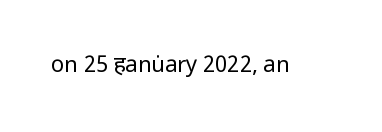
The image shows 22 px text type, upright; set normal letter spacing, not underlined.
